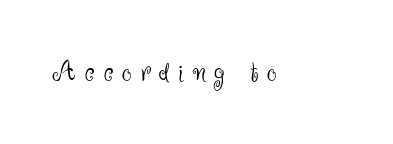
The space beneath each line is pristine and unruled. Tracking here is generous; glyphs stand well apart from one another. Note the varied advance widths — an 'i' is clearly narrower than an 'm'. What kind of face is this? One without serifs — a sans. In terms of posture, this sample is upright.
